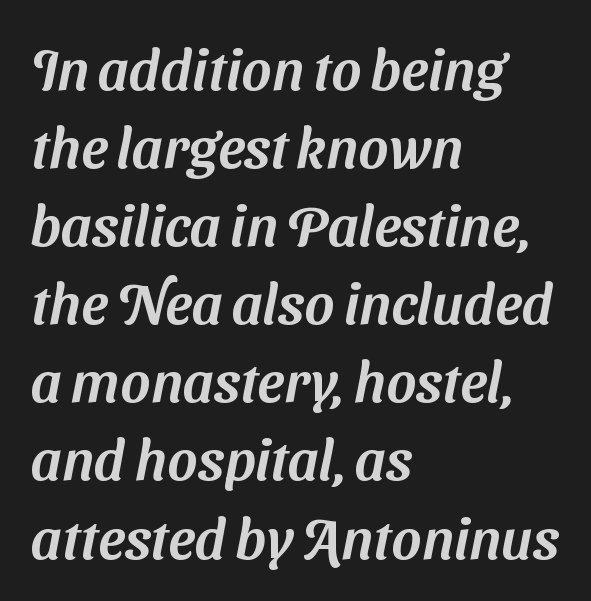
The image shows 57 px sans-serif type; set left-aligned, normal line spacing (1.37x), normal letter spacing, not underlined; medium stroke contrast and a medium x-height.
